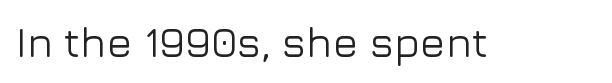
The image shows 42 px sans-serif type, upright; set normal letter spacing, not underlined; low stroke contrast and a medium x-height.
